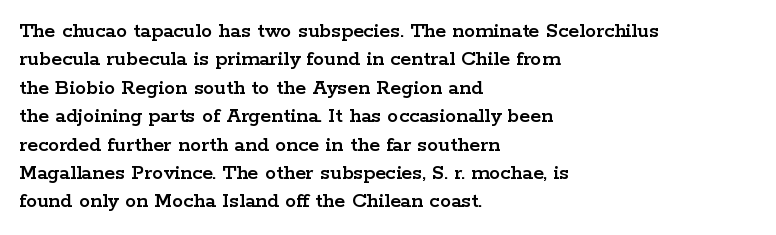
Does extra space separate the letters? No, they use regular spacing. Rows of type keep a routine distance in the vertical direction. Descender tails drop into unmarked territory. No italicization has been applied; the sample stays upright.
